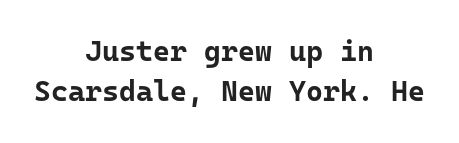
{"serif": "no", "italic": "no", "bold": "yes", "weight": "bold", "width": "normal", "stroke_contrast": "low", "x_height": "medium", "underline": "no", "align": "center", "line_spacing": "normal", "line_spacing_ratio": 1.38, "letter_spacing": "normal", "letter_spacing_em": 0.0, "glyph_px": 29}
